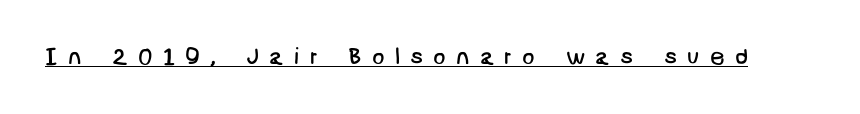
Stems here are at most as thick as an everyday book face. Is there an underline? Yes — a line sits under the letters. The letters are spread apart with noticeably loose tracking.
